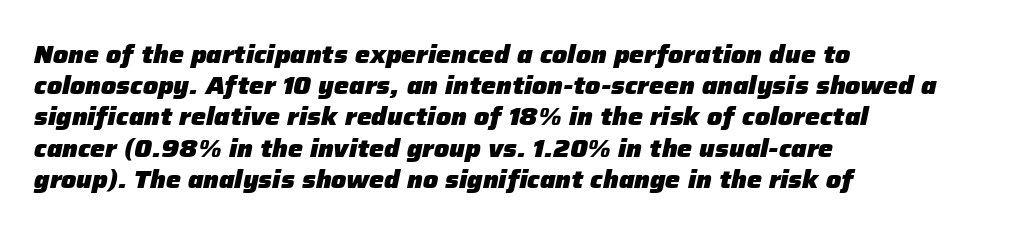
{"italic": "yes", "lean": "right", "slant_degrees": 12, "bold": "yes", "underline": "no", "align": "left", "line_spacing": "normal", "line_spacing_ratio": 1.25, "letter_spacing": "normal", "letter_spacing_em": 0.0, "glyph_px": 25}
